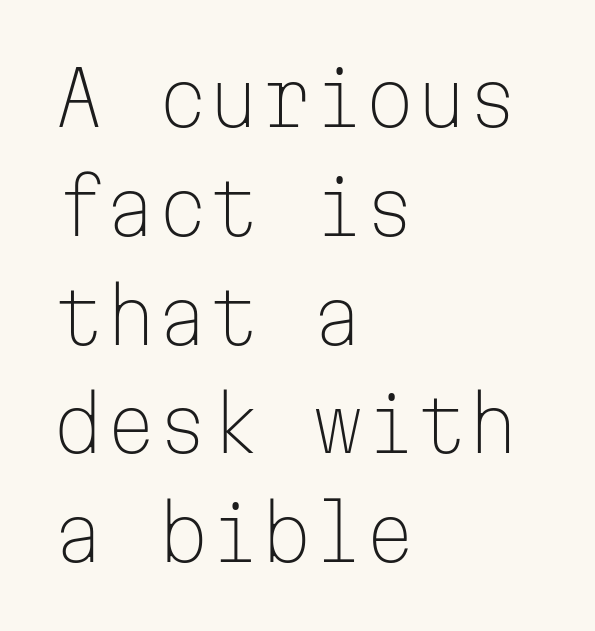
Rendered with straight, roman letterforms. Classification — sans serif. Bold? No — there's no thickening of the strokes. What stands out about the letter spacing? Nothing — it is the standard amount.
